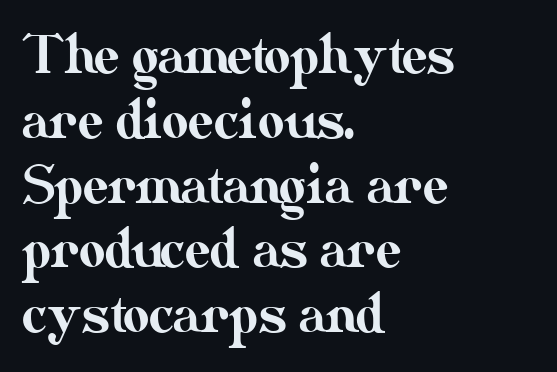
Q: Is the text italic (slanted)? A: No, it is upright.
Q: Is the text underlined? A: No.
Q: How is the paragraph aligned? A: Left-aligned.
Q: Is the spacing between letters normal or unusually wide? A: Normal.
Q: Is the spacing between lines tight, normal or loose? A: Normal.
Q: Width (condensed, normal, or wide)? A: Normal.
Q: Stroke contrast? A: Medium.
Q: x-height? A: Small.
Q: Monospaced? A: No.
